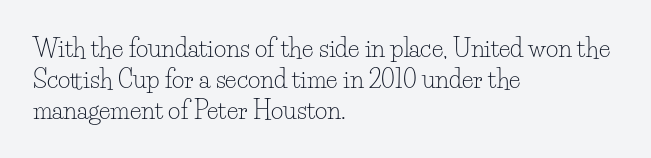
Q: Is the text bold? A: No.
Q: Is the text italic (slanted)? A: No, it is upright.
Q: Is the text underlined? A: No.
Q: How is the paragraph aligned? A: Left-aligned.
Q: Is the spacing between letters normal or unusually wide? A: Normal.
Q: Is the spacing between lines tight, normal or loose? A: Normal.
